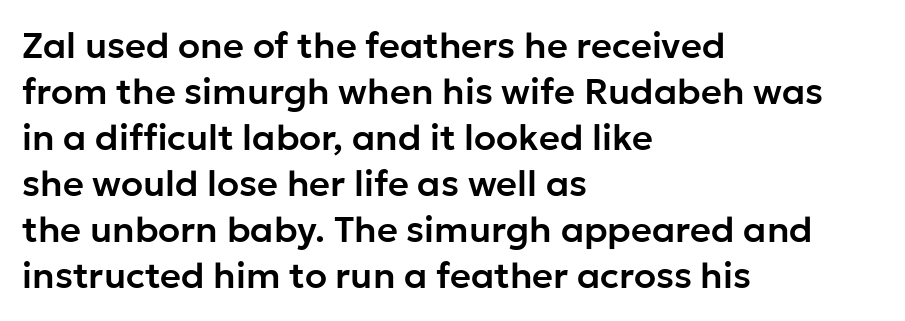
{"serif": "no", "italic": "no", "width": "normal", "stroke_contrast": "low", "x_height": "medium", "monospaced": "no", "underline": "no", "align": "left", "line_spacing": "normal", "line_spacing_ratio": 1.28, "letter_spacing": "normal", "letter_spacing_em": 0.0, "glyph_px": 36}
